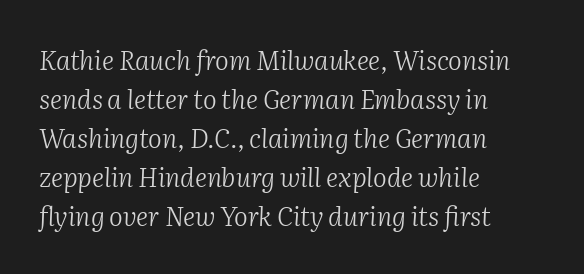
The image shows 26 px text type, italic (leaning right); set left-aligned, normal line spacing (1.5x), normal letter spacing, not underlined.
